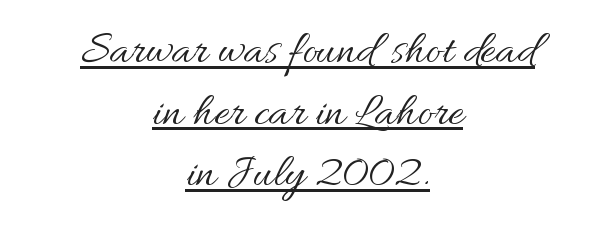
Q: Is the text bold? A: No.
Q: Is the text italic (slanted)? A: Yes.
Q: Is the text underlined? A: Yes.
Q: How is the paragraph aligned? A: Centered.
Q: Is the spacing between letters normal or unusually wide? A: Normal.
Q: Is the spacing between lines tight, normal or loose? A: Normal.
Q: Width (condensed, normal, or wide)? A: Normal.
Q: Stroke contrast? A: Medium.
Q: x-height? A: Small.
Q: Monospaced? A: No.
